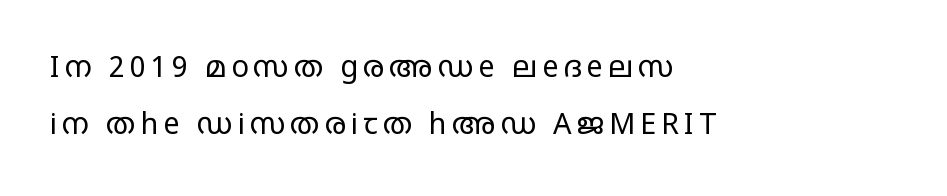
{"serif": "no", "italic": "no", "bold": "no", "weight": "regular", "width": "wide", "stroke_contrast": "low", "x_height": "large", "monospaced": "no", "underline": "no", "align": "left", "line_spacing": "loose", "line_spacing_ratio": 1.96, "glyph_px": 29}
